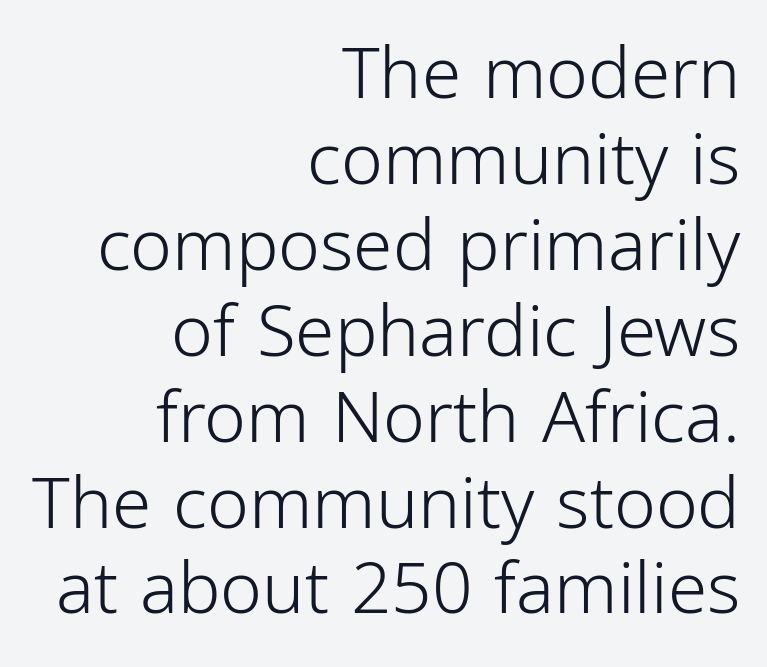
The image shows 71 px light, condensed sans-serif type, upright; set right-aligned, line spacing 1.21x, normal letter spacing, not underlined; low stroke contrast and a medium x-height.
